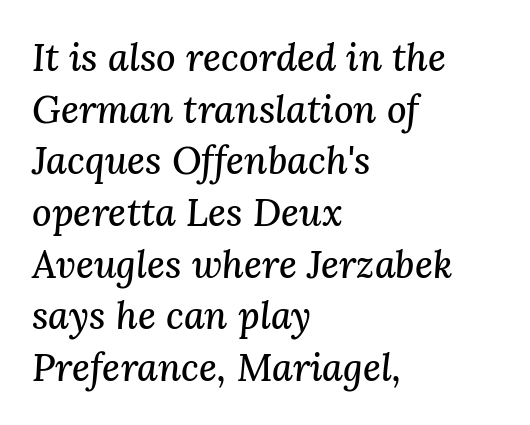
The letters advance in unequal steps, a hallmark of proportional type. Emphasis-style slanted type is in use. Check the space under the baseline: it is left empty. What kind of face is this? One with serifs.
